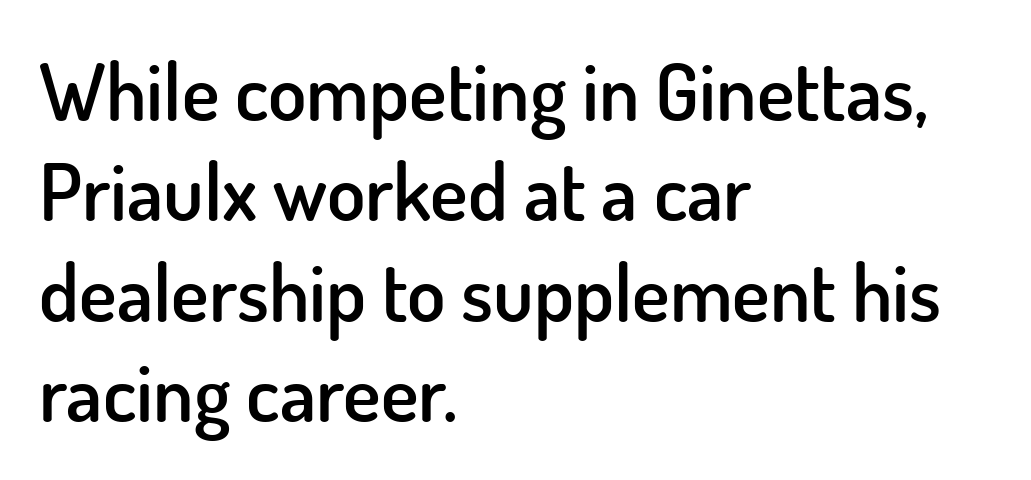
{"serif": "no", "italic": "no", "bold": "semi", "weight": "semibold", "width": "normal", "stroke_contrast": "low", "x_height": "small", "monospaced": "no", "underline": "no", "align": "left", "line_spacing": "normal", "line_spacing_ratio": 1.27, "letter_spacing": "normal", "letter_spacing_em": 0.0, "glyph_px": 79}
